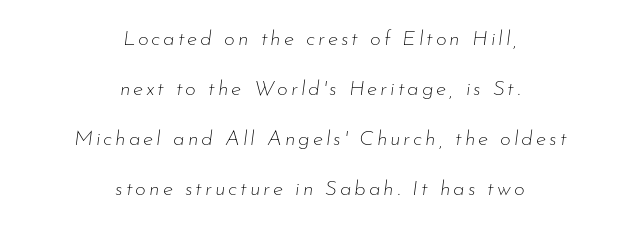
Q: Is the text bold? A: No.
Q: Is the text italic (slanted)? A: Yes, it leans right by about 7 degrees.
Q: Is the text underlined? A: No.
Q: How is the paragraph aligned? A: Centered.
Q: Is the spacing between lines tight, normal or loose? A: Loose.
